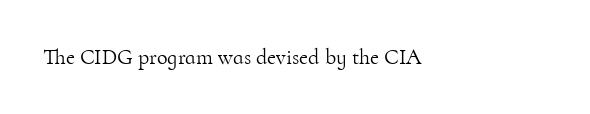
Q: Is the text bold? A: No.
Q: Is the text italic (slanted)? A: No, it is upright.
Q: Is the text underlined? A: No.
Q: Is the spacing between letters normal or unusually wide? A: Normal.
